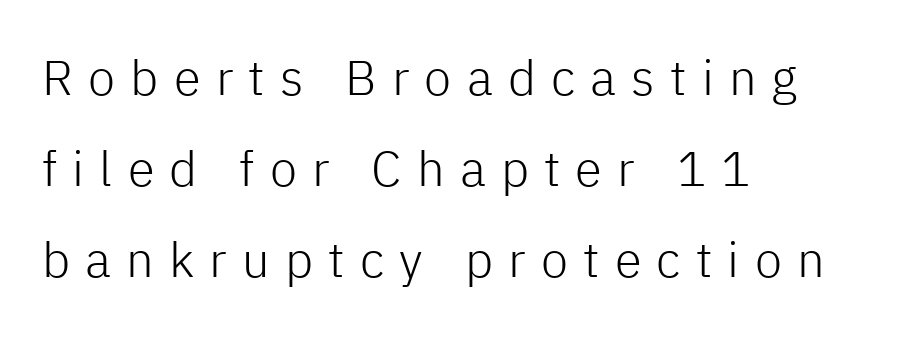
Tracking here is generous; glyphs stand well apart from one another. This is roman type, the default non-slanted kind. This rendering features lettering with no underline. Character widths vary here, with narrow letters taking less room than wide ones. Stems and bowls with no extra thickness — not bold.
